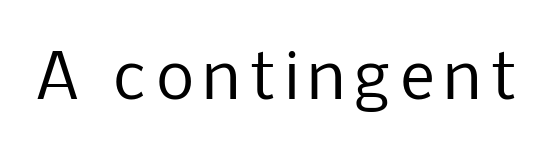
Q: Is the text bold? A: No.
Q: Is the text italic (slanted)? A: No, it is upright.
Q: Is the typeface a serif or a sans-serif typeface? A: Sans-serif.
Q: Is the text underlined? A: No.
Q: Width (condensed, normal, or wide)? A: Normal.
Q: Stroke contrast? A: Low.
Q: x-height? A: Medium.
Q: Monospaced? A: No.
